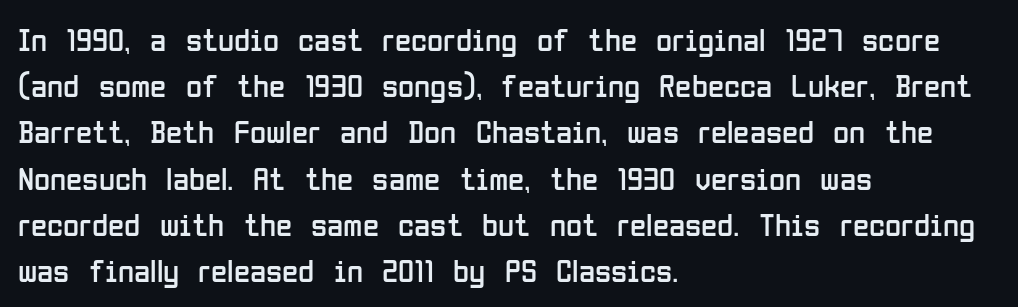
Q: Is the text bold? A: No.
Q: Is the text italic (slanted)? A: No, it is upright.
Q: Is the typeface a serif or a sans-serif typeface? A: Sans-serif.
Q: Is the text underlined? A: No.
Q: How is the paragraph aligned? A: Left-aligned.
Q: Is the spacing between letters normal or unusually wide? A: Normal.
Q: Is the spacing between lines tight, normal or loose? A: Normal.
Q: Width (condensed, normal, or wide)? A: Condensed.
Q: Stroke contrast? A: Low.
Q: x-height? A: Medium.
Q: Monospaced? A: No.
